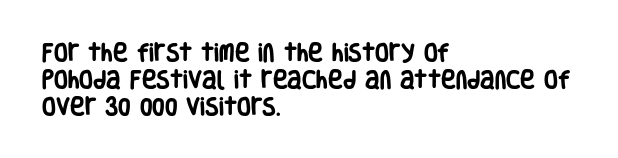
The image shows 20 px bold type, upright; set left-aligned, normal line spacing (1.35x), normal letter spacing, not underlined.
